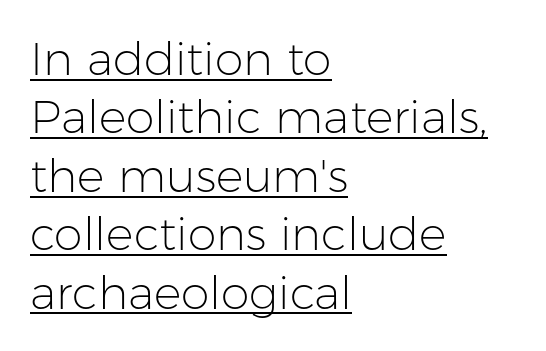
{"serif": "no", "italic": "no", "bold": "no", "weight": "light", "width": "normal", "stroke_contrast": "low", "x_height": "medium", "monospaced": "no", "underline": "yes", "align": "left", "line_spacing": "normal", "line_spacing_ratio": 1.27, "letter_spacing": "normal", "letter_spacing_em": 0.0, "glyph_px": 46}
